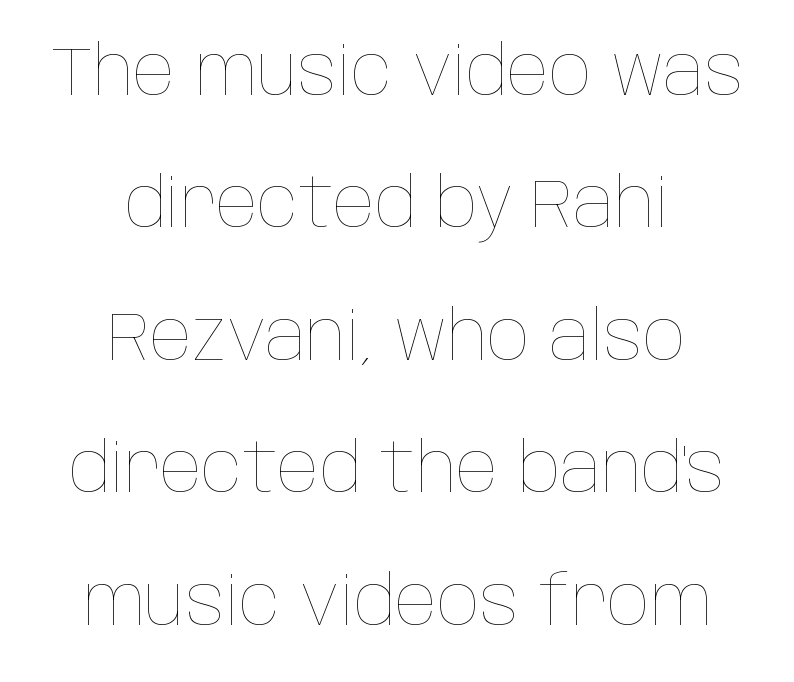
The image shows 69 px thin, condensed type, upright; set centered, loose line spacing (1.92x), normal letter spacing, not underlined; low stroke contrast and a large x-height.
